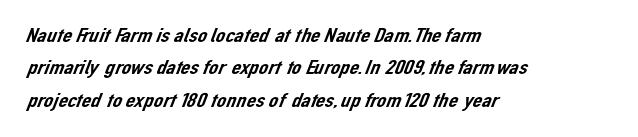
Type without underlining. Left-aligned paragraph, ragged on the right. Words appear dense and cohesive because spacing is normal. The rows are spaced the way most documents space them.
